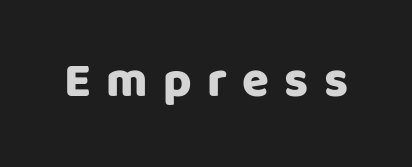
Q: Is the text italic (slanted)? A: No, it is upright.
Q: Is the typeface a serif or a sans-serif typeface? A: Sans-serif.
Q: Is the text underlined? A: No.
Q: Is the spacing between letters normal or unusually wide? A: Unusually wide.
Q: Width (condensed, normal, or wide)? A: Normal.
Q: Stroke contrast? A: Low.
Q: x-height? A: Large.
Q: Monospaced? A: No.
